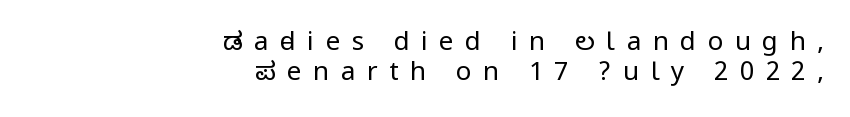
{"italic": "no", "bold": "no", "underline": "no", "align": "right", "line_spacing": "tight", "line_spacing_ratio": 1.15, "letter_spacing": "wide", "letter_spacing_em": 0.44, "glyph_px": 26}
